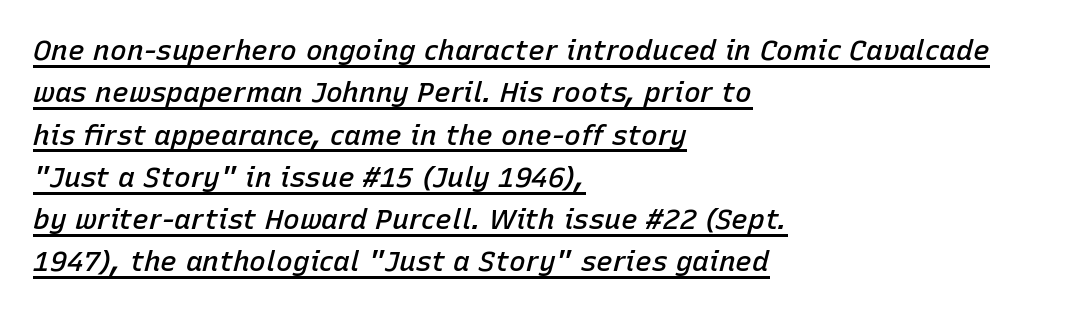
The image shows 28 px semibold type, italic (leaning right); set left-aligned, normal line spacing (1.51x), normal letter spacing, underlined; low stroke contrast and a medium x-height.
